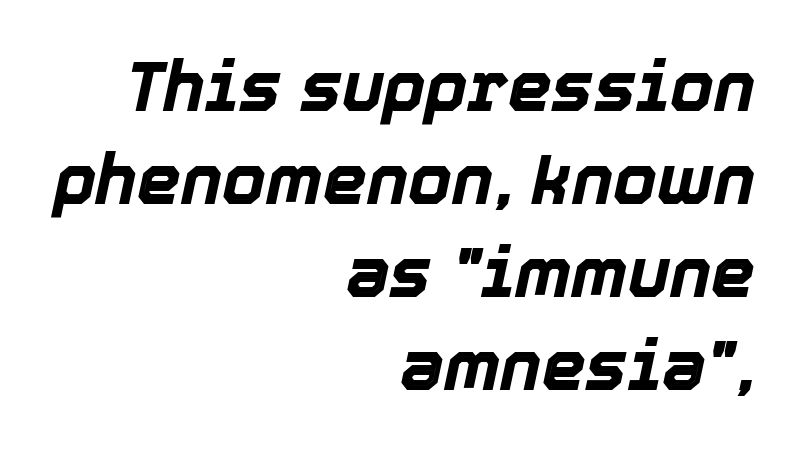
Tracking value appears to be zero — textbook default spacing. The space beneath each line is pristine and unruled. These lines are rendered in a variable-pitch font. Leading: standard. Italic: yes, the glyphs are oblique. Weight: bold.
